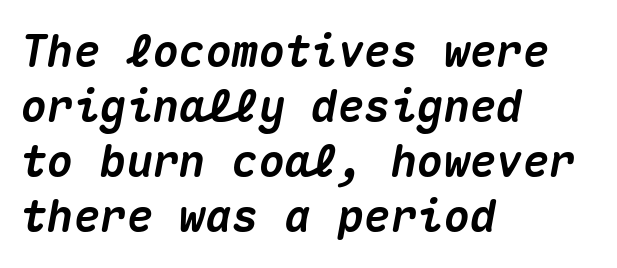
Is the block centered? No — it sits flush against the left margin. This rendering leaves character spacing at its baseline value. Weight check: bold — yes, fully. Each new line begins a customary step beneath the previous one.
